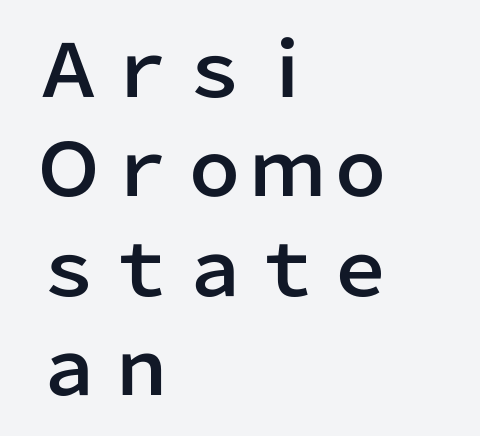
The image shows 73 px sans-serif type, upright; set left-aligned, normal line spacing (1.36x), normal letter spacing, not underlined; low stroke contrast and a medium x-height.
